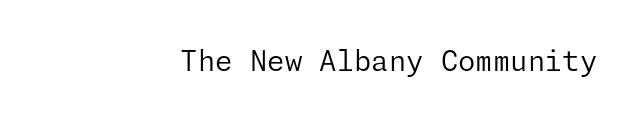
The typeface chosen for these lines omits serifs. Letters have the restrained weight of plain body copy at most. This is the regular roman posture of the typeface. Does extra space separate the letters? No, they use regular spacing. The foot of each line stays bare and open.
